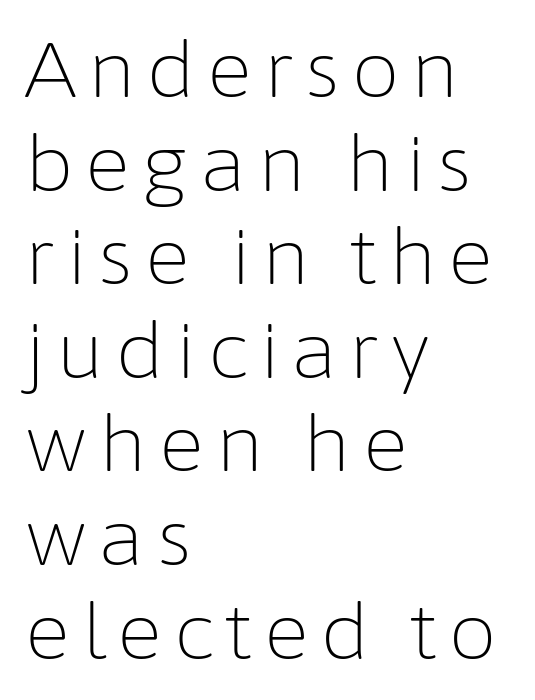
{"serif": "no", "italic": "no", "bold": "no", "weight": "light", "width": "normal", "stroke_contrast": "low", "x_height": "medium", "monospaced": "no", "underline": "no", "align": "left", "line_spacing_ratio": 1.2, "glyph_px": 78}
